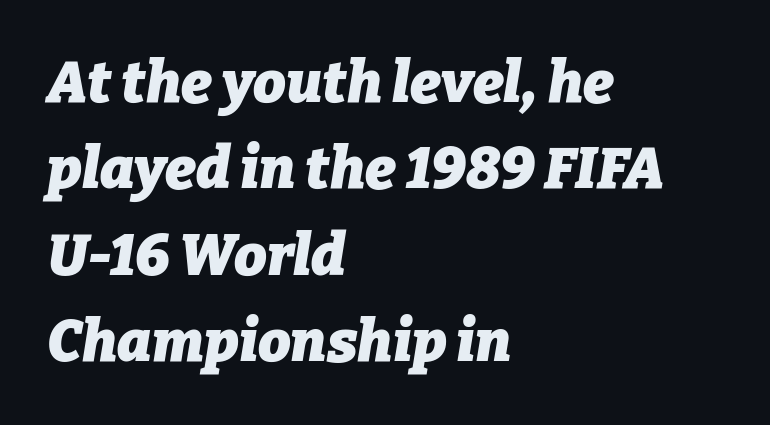
Pretty heavy lettering here — definitely bold. Would a proofreader flag this as italicized? Yes. A typesetter would call this proportional, since set widths differ per character. Each line starts at the same left margin while the right side varies.
